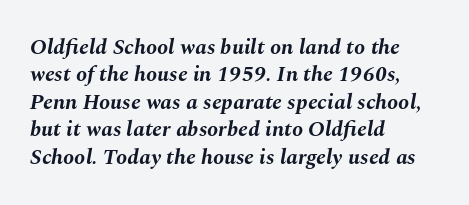
Q: Is the text bold? A: Yes.
Q: Is the text italic (slanted)? A: Yes, it leans right by about 10 degrees.
Q: Is the text underlined? A: No.
Q: How is the paragraph aligned? A: Left-aligned.
Q: Is the spacing between letters normal or unusually wide? A: Normal.
Q: Is the spacing between lines tight, normal or loose? A: Normal.
